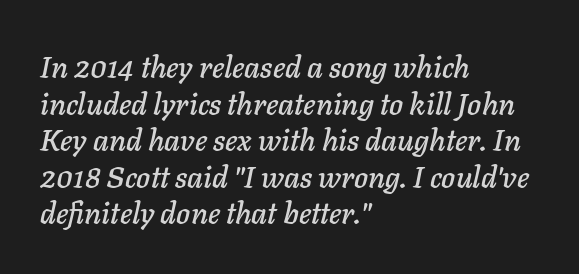
Line starts are locked; line ends wander. Does the lettering tilt? It does — this is italic. Do the characters align in a grid? No, the font is proportional. Between one letter and the next there's only the usual sliver of space.
